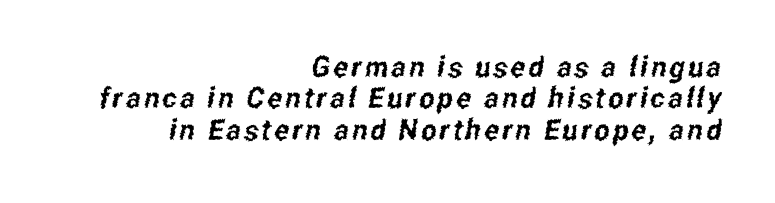
Is the block centered? No — it sits flush against the right margin. The vertical gap from one line to the next is small. This sample has the flowing, uneven cadence of proportional lettering. Honestly, there is no underline to notice here at all. The font family rendered here belongs to the sans-serif group.
